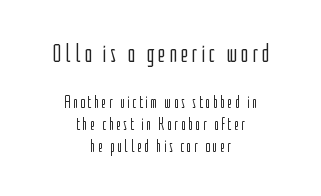
{"italic": "no", "bold": "no", "underline": "no", "align": "center", "line_spacing": "normal", "line_spacing_ratio": 1.28, "larger_block": "first", "size_ratio": 1.53, "glyph_px": 26}
